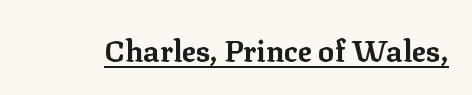
{"serif": "yes", "italic": "no", "bold": "yes", "weight": "bold", "width": "normal", "stroke_contrast": "low", "x_height": "medium", "monospaced": "no", "underline": "yes", "letter_spacing": "normal", "letter_spacing_em": 0.0, "glyph_px": 30}
